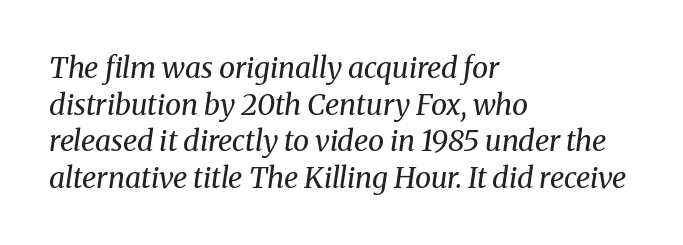
I'd call this a serif setting — the letters wear small feet. Evenly set lines give the paragraph a standard silhouette. The horizontal fit of the characters is conventional and even. The strokes are not fattened; the text isn't bold.
